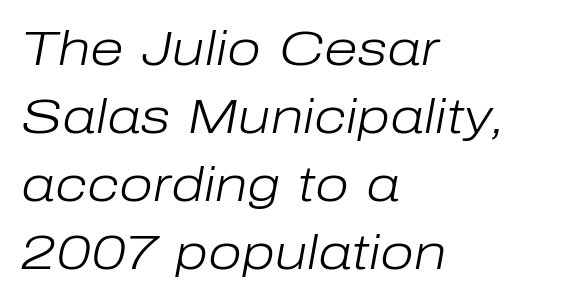
The image shows 49 px light type, italic (leaning right); set left-aligned, normal line spacing (1.39x), normal letter spacing, not underlined; low stroke contrast and a medium x-height.
